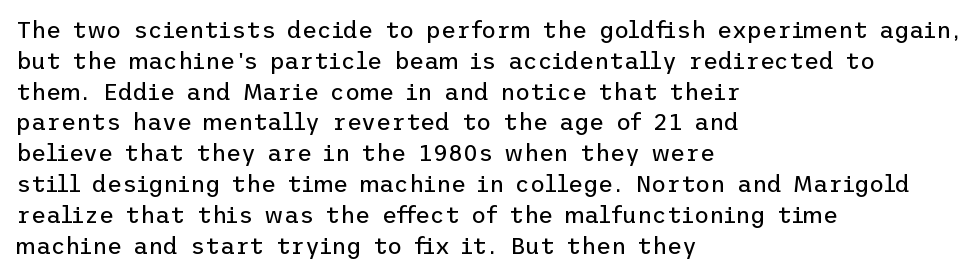
{"italic": "no", "bold": "no", "underline": "no", "align": "left", "line_spacing": "normal", "line_spacing_ratio": 1.34, "letter_spacing": "normal", "letter_spacing_em": 0.0, "glyph_px": 23}
